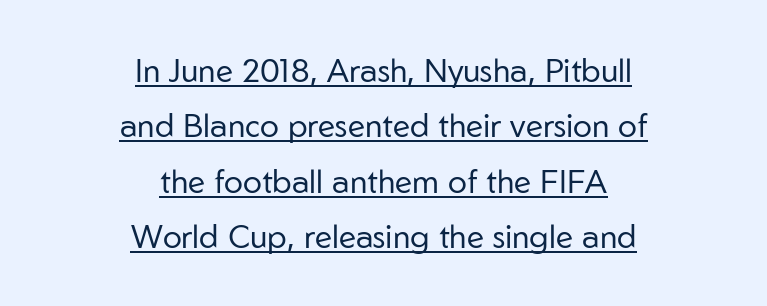
{"serif": "no", "italic": "no", "bold": "no", "weight": "regular", "width": "normal", "stroke_contrast": "low", "x_height": "medium", "monospaced": "no", "underline": "yes", "align": "center", "line_spacing_ratio": 1.73, "letter_spacing": "normal", "letter_spacing_em": 0.0, "glyph_px": 32}
